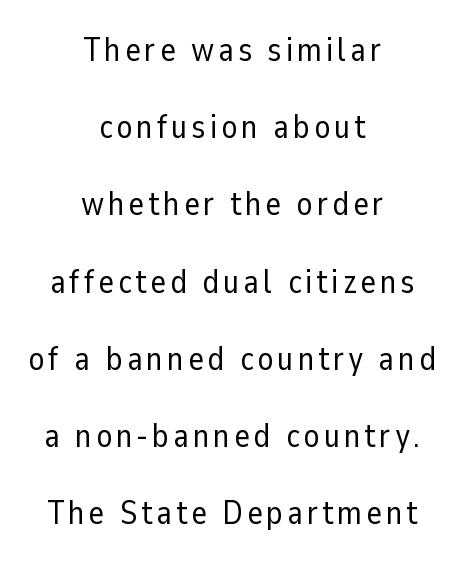
The image shows 33 px regular-weight sans-serif type, upright; set centered, loose line spacing (2.34x), not underlined; low stroke contrast and a medium x-height.
